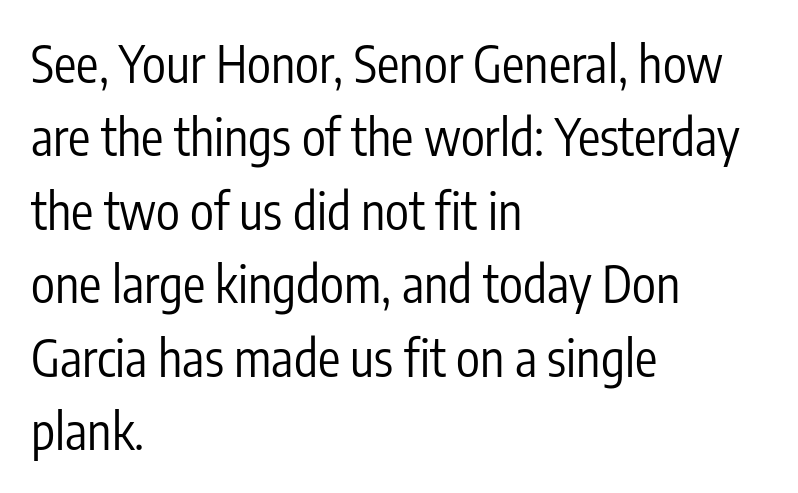
This sample has the flowing, uneven cadence of proportional lettering. Weight: in the light-to-regular range. Italic? Not at all — the glyphs are vertical. Regarding serifs, this sample does without them. Teacher's note: observe the even left margin — that is flush-left alignment. Whoever set this chose a conventional vertical rhythm.
